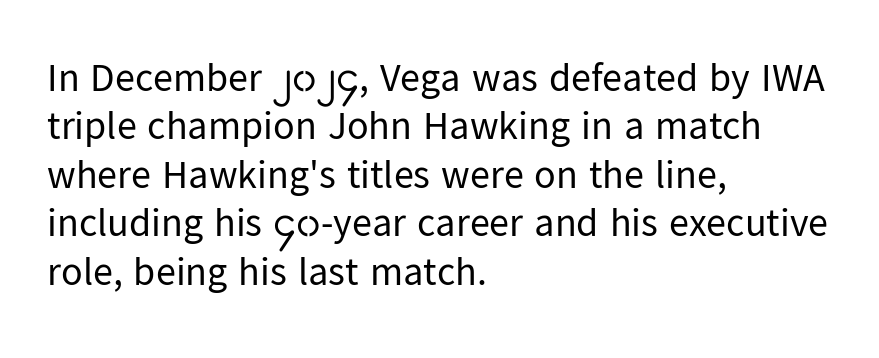
Q: Is the text bold? A: No.
Q: Is the text italic (slanted)? A: No, it is upright.
Q: Is the typeface a serif or a sans-serif typeface? A: Sans-serif.
Q: Is the text underlined? A: No.
Q: How is the paragraph aligned? A: Left-aligned.
Q: Is the spacing between letters normal or unusually wide? A: Normal.
Q: Width (condensed, normal, or wide)? A: Normal.
Q: Stroke contrast? A: Low.
Q: x-height? A: Medium.
Q: Monospaced? A: No.
